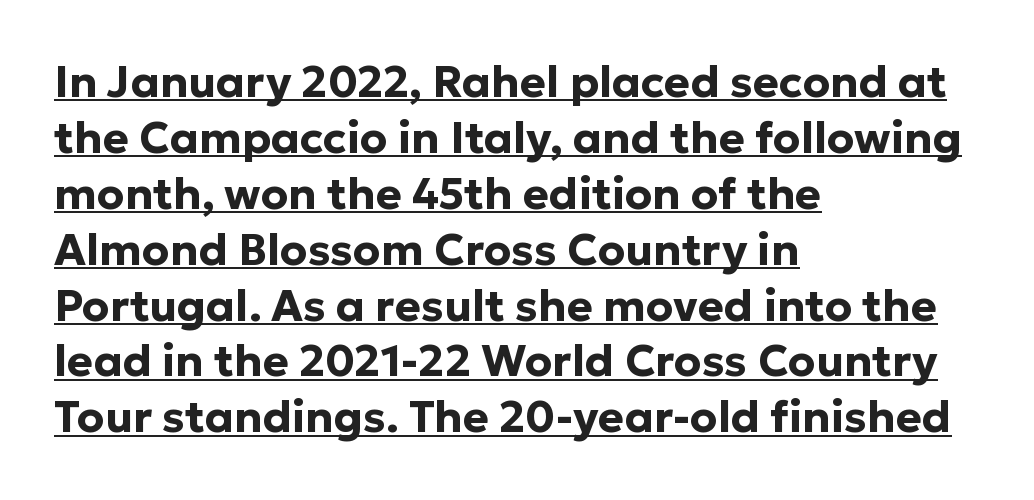
The image shows 44 px bold sans-serif type, upright; set left-aligned, normal line spacing (1.27x), normal letter spacing, underlined; low stroke contrast and a medium x-height.
